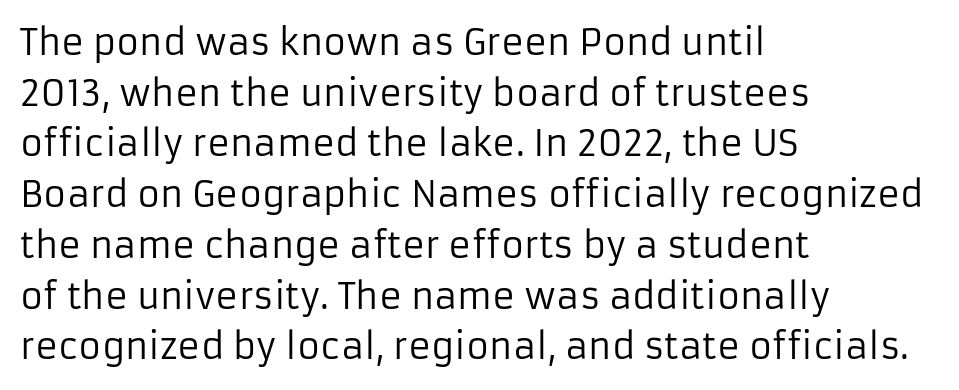
The image shows 35 px regular-weight sans-serif type, upright; set left-aligned, normal line spacing (1.45x), normal letter spacing, not underlined; low stroke contrast and a medium x-height.
